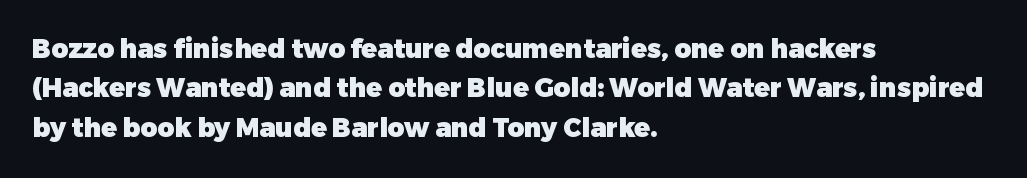
The image shows 26 px bold type, upright; set left-aligned, normal line spacing (1.51x), normal letter spacing, not underlined.
